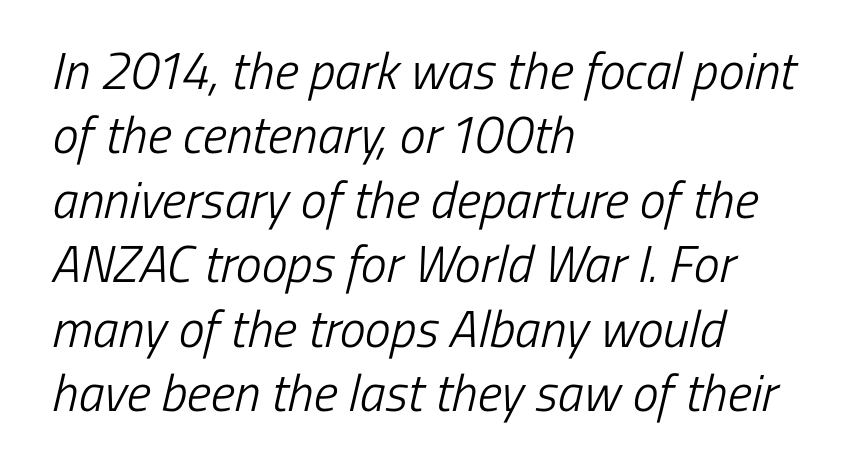
Q: Is the text bold? A: No.
Q: Is the typeface a serif or a sans-serif typeface? A: Sans-serif.
Q: Is the text underlined? A: No.
Q: How is the paragraph aligned? A: Left-aligned.
Q: Is the spacing between letters normal or unusually wide? A: Normal.
Q: Width (condensed, normal, or wide)? A: Condensed.
Q: Stroke contrast? A: Low.
Q: x-height? A: Medium.
Q: Monospaced? A: No.
